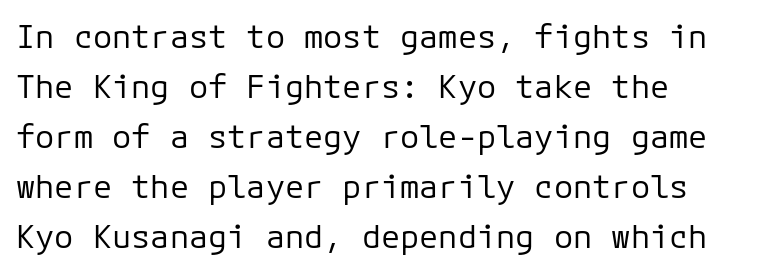
{"serif": "no", "italic": "no", "bold": "no", "weight": "regular", "width": "normal", "stroke_contrast": "low", "x_height": "medium", "underline": "no", "align": "left", "line_spacing": "normal", "line_spacing_ratio": 1.56, "letter_spacing": "normal", "letter_spacing_em": 0.0, "glyph_px": 32}
